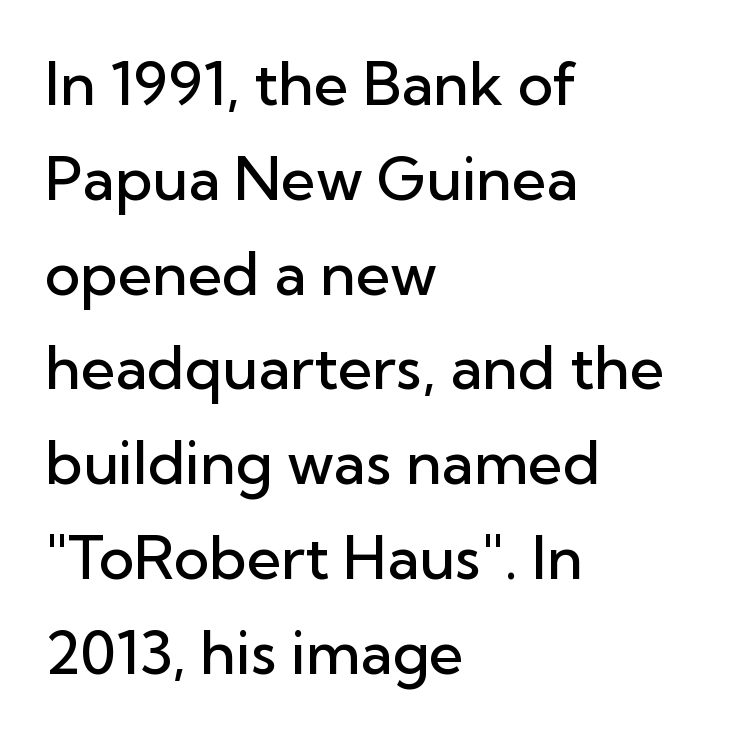
{"serif": "no", "italic": "no", "bold": "semi", "weight": "semibold", "width": "normal", "stroke_contrast": "low", "x_height": "medium", "monospaced": "no", "underline": "no", "align": "left", "line_spacing": "normal", "line_spacing_ratio": 1.58, "letter_spacing": "normal", "letter_spacing_em": 0.0, "glyph_px": 60}
